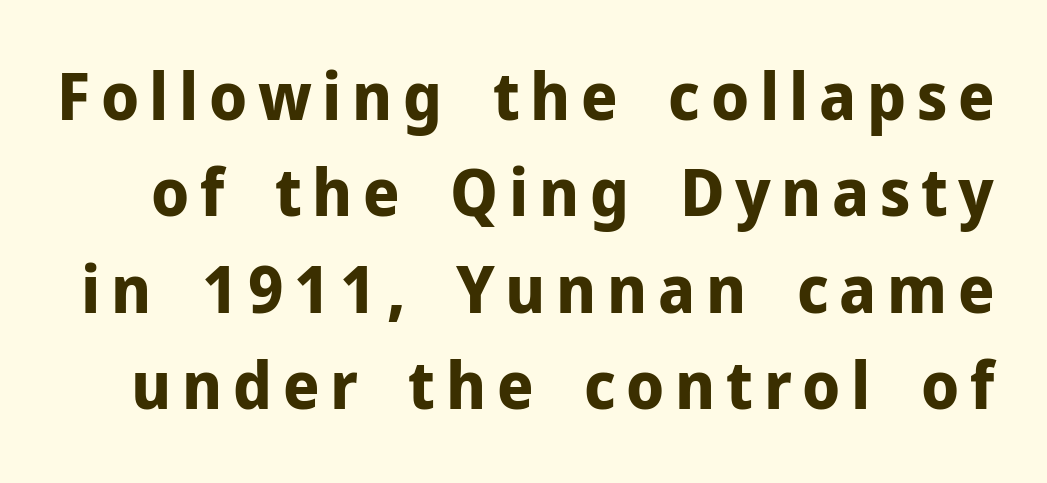
Q: Is the text bold? A: Yes.
Q: Is the text italic (slanted)? A: No, it is upright.
Q: Is the typeface a serif or a sans-serif typeface? A: Sans-serif.
Q: Is the text underlined? A: No.
Q: Is the spacing between lines tight, normal or loose? A: Normal.
Q: Width (condensed, normal, or wide)? A: Normal.
Q: Stroke contrast? A: Low.
Q: x-height? A: Medium.
Q: Monospaced? A: No.
